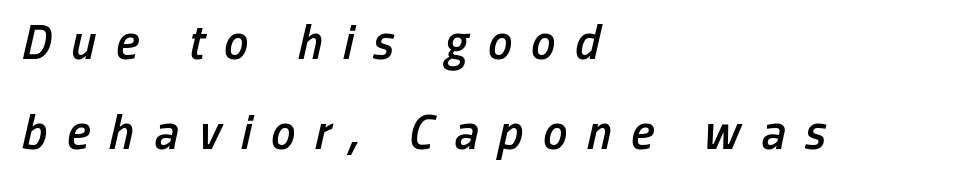
The image shows 49 px semibold, condensed type, italic (leaning right); set left-aligned, line spacing 1.84x, unusually wide letter spacing (+0.4 em), not underlined; low stroke contrast and a medium x-height.
